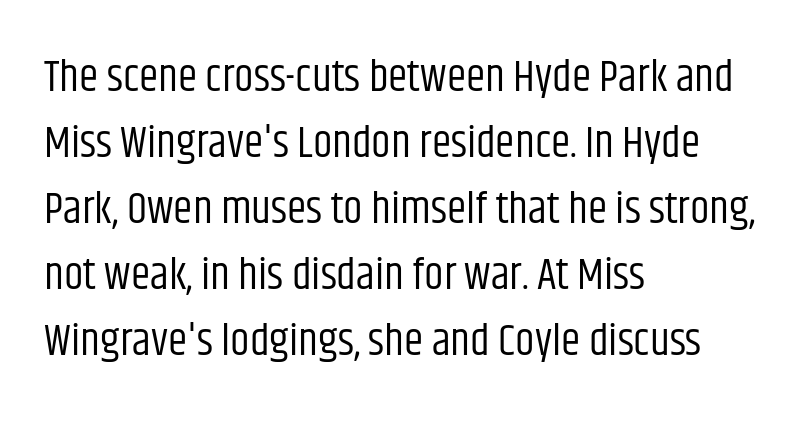
Every row of glyphs begins at an identical x-position on the left. Inter-character spacing is left at the font's built-in metrics. You can tell from the bare stems that sans-serif type was used. Note the varied advance widths — an 'i' is clearly narrower than an 'm'.
